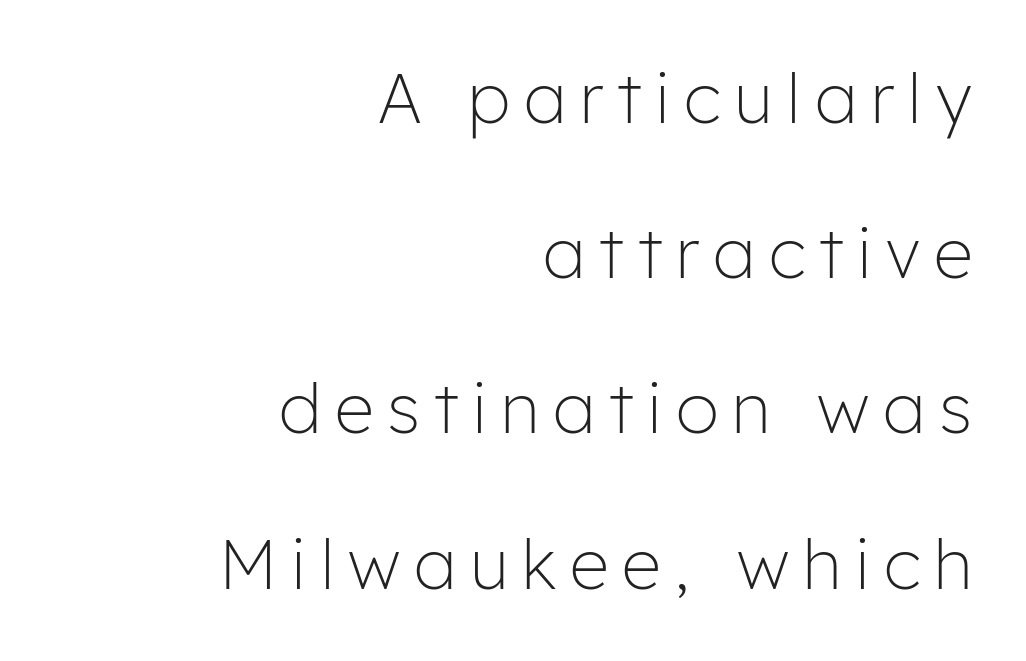
{"serif": "no", "italic": "no", "bold": "no", "weight": "light", "width": "normal", "stroke_contrast": "low", "x_height": "medium", "monospaced": "no", "underline": "no", "align": "right", "line_spacing": "loose", "line_spacing_ratio": 2.25, "letter_spacing": "wide", "letter_spacing_em": 0.2, "glyph_px": 69}
